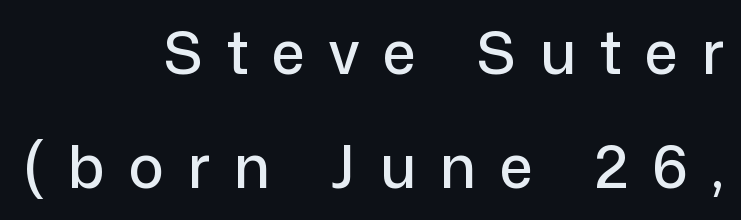
Q: Is the text italic (slanted)? A: No, it is upright.
Q: Is the typeface a serif or a sans-serif typeface? A: Sans-serif.
Q: Is the text underlined? A: No.
Q: How is the paragraph aligned? A: Right-aligned.
Q: Is the spacing between letters normal or unusually wide? A: Unusually wide.
Q: Is the spacing between lines tight, normal or loose? A: Loose.
Q: Width (condensed, normal, or wide)? A: Normal.
Q: Stroke contrast? A: Low.
Q: x-height? A: Medium.
Q: Monospaced? A: No.
